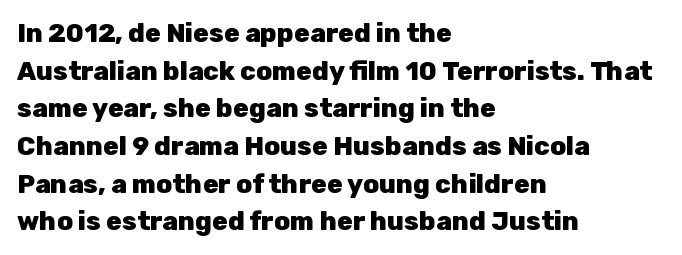
On the weight axis this lands at bold, roughly 700. Words float on clear page, feet unadorned. Interline gaps are of average width in this sample. The rendering keeps characters at their native spacing. In terms of posture, this sample is upright.
